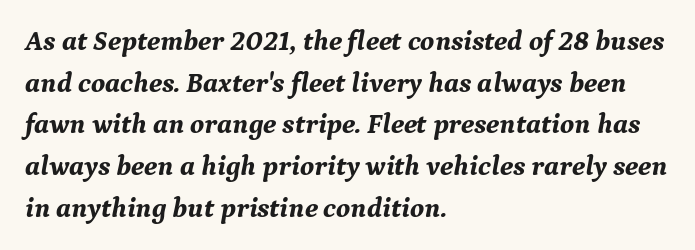
Q: Is the text bold? A: Yes.
Q: Is the text italic (slanted)? A: Yes, it leans right by about 9 degrees.
Q: Is the typeface a serif or a sans-serif typeface? A: Serif.
Q: Is the text underlined? A: No.
Q: How is the paragraph aligned? A: Left-aligned.
Q: Is the spacing between letters normal or unusually wide? A: Normal.
Q: Is the spacing between lines tight, normal or loose? A: Normal.
Q: Width (condensed, normal, or wide)? A: Normal.
Q: Stroke contrast? A: Medium.
Q: x-height? A: Medium.
Q: Monospaced? A: No.
